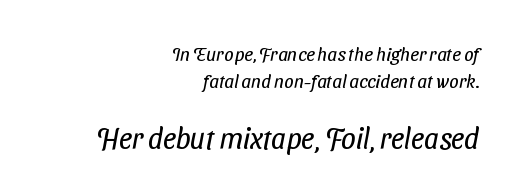
Note: no serifs on the glyphs. The gaps between neighbouring characters are ordinary and unremarkable. The more generous point size was reserved for the lower chunk. Clear beneath every line of the passage. A typesetter would call this leading conventional body-copy spacing.
